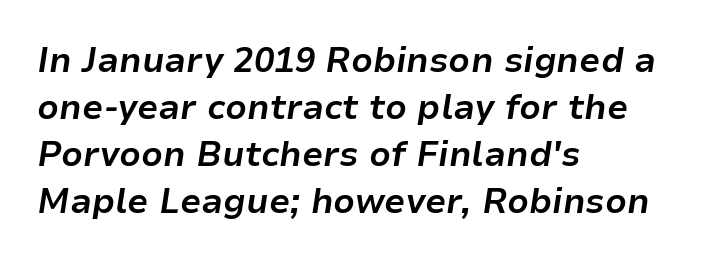
The image shows 34 px bold type, italic (leaning right); set left-aligned, normal line spacing (1.38x), normal letter spacing, not underlined; low stroke contrast and a medium x-height.
